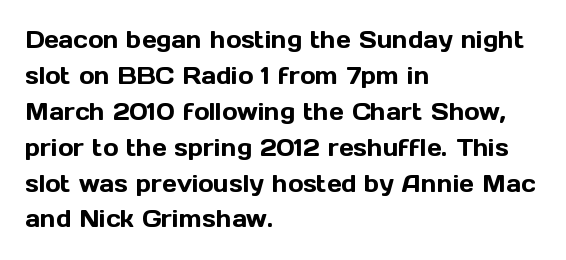
{"italic": "no", "underline": "no", "align": "left", "line_spacing": "normal", "line_spacing_ratio": 1.56, "letter_spacing": "normal", "letter_spacing_em": 0.0, "glyph_px": 23}
